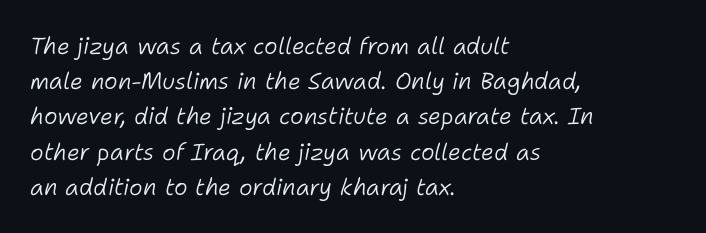
{"italic": "yes", "lean": "right", "slant_degrees": 11, "bold": "no", "underline": "no", "align": "left", "line_spacing": "normal", "line_spacing_ratio": 1.53, "letter_spacing": "normal", "letter_spacing_em": 0.0, "glyph_px": 23}
